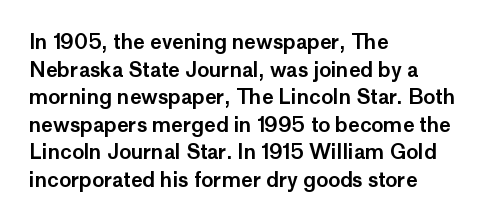
The block of text has a typical density, with ordinary space between rows. The letters stand straight up with perfectly vertical stems. Line starts are locked; line ends wander. Between one letter and the next there's only the usual sliver of space. Type without underlining.
